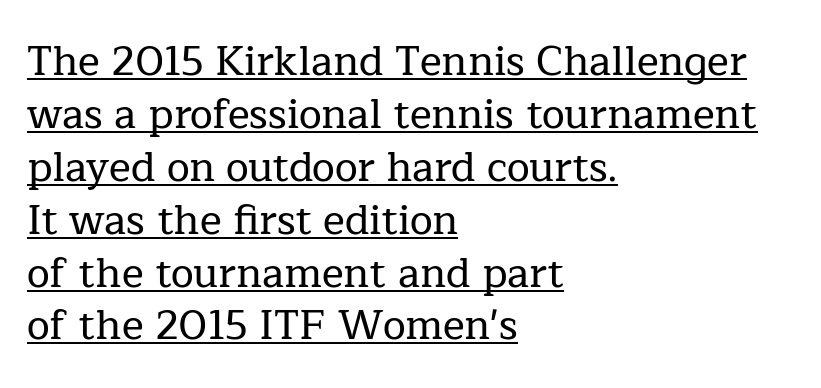
Q: Is the text italic (slanted)? A: No, it is upright.
Q: Is the typeface a serif or a sans-serif typeface? A: Serif.
Q: Is the text underlined? A: Yes.
Q: How is the paragraph aligned? A: Left-aligned.
Q: Is the spacing between letters normal or unusually wide? A: Normal.
Q: Is the spacing between lines tight, normal or loose? A: Normal.
Q: Width (condensed, normal, or wide)? A: Normal.
Q: Stroke contrast? A: Low.
Q: x-height? A: Medium.
Q: Monospaced? A: No.
